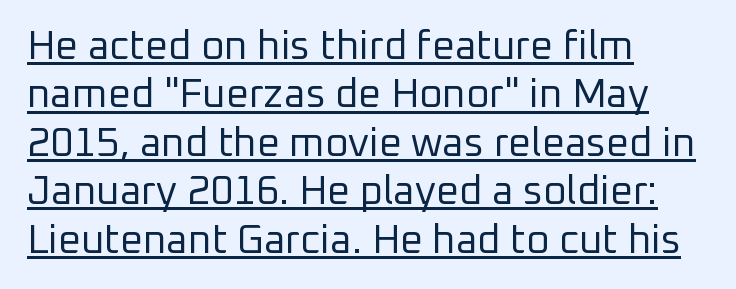
The image shows 40 px regular-weight sans-serif type, upright; set left-aligned, line spacing 1.21x, normal letter spacing, underlined; low stroke contrast and a medium x-height.
